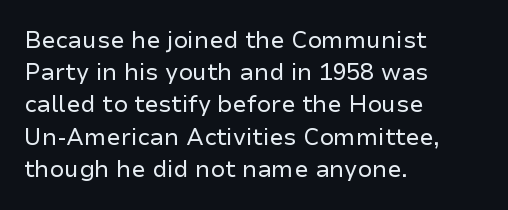
The image shows 23 px text type, upright; set left-aligned, normal line spacing (1.4x), normal letter spacing, not underlined.
